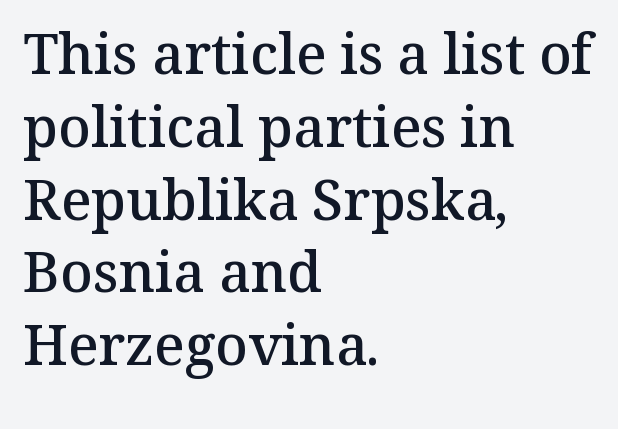
{"serif": "yes", "italic": "no", "bold": "semi", "weight": "semibold", "width": "normal", "stroke_contrast": "medium", "x_height": "medium", "monospaced": "no", "underline": "no", "align": "left", "line_spacing": "normal", "line_spacing_ratio": 1.3, "letter_spacing": "normal", "letter_spacing_em": 0.0, "glyph_px": 56}
